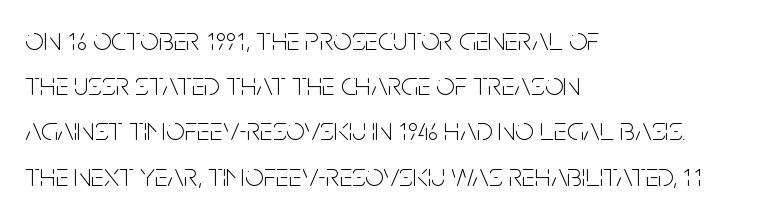
The image shows 33 px thin, condensed sans-serif type, upright; set left-aligned, normal line spacing (1.37x), normal letter spacing, not underlined; low stroke contrast and a large x-height.
